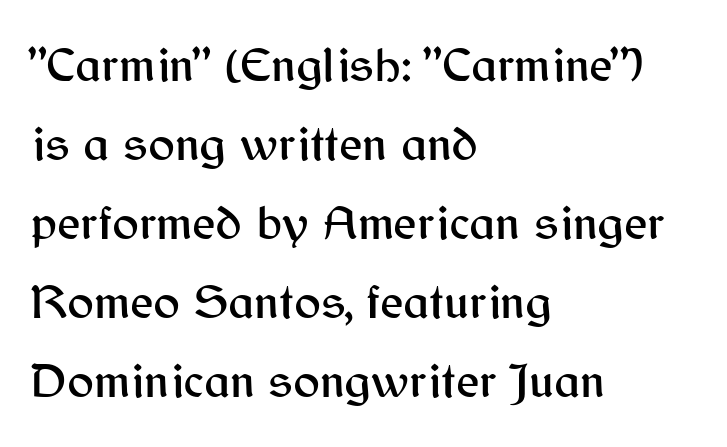
{"serif": "no", "italic": "no", "width": "normal", "stroke_contrast": "medium", "x_height": "medium", "monospaced": "no", "underline": "no", "align": "left", "line_spacing": "normal", "line_spacing_ratio": 1.58, "letter_spacing": "normal", "letter_spacing_em": 0.0, "glyph_px": 50}
